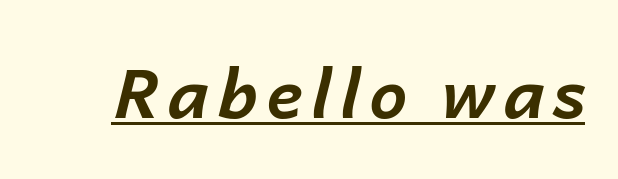
Do the characters align in a grid? No, the font is proportional. Bold? Absolutely — the strokes are thick and heavy. This sample uses an oblique cut, with every glyph tilted off the vertical. Each line of the rendering has a horizontal stroke beneath the glyphs.
